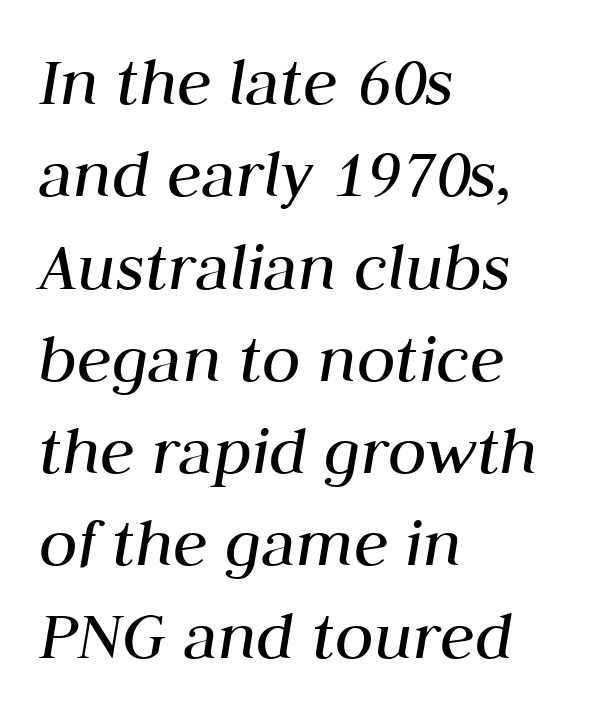
Q: Is the text bold? A: No.
Q: Is the text italic (slanted)? A: Yes, it leans right by about 10 degrees.
Q: Is the text underlined? A: No.
Q: How is the paragraph aligned? A: Left-aligned.
Q: Is the spacing between letters normal or unusually wide? A: Normal.
Q: Is the spacing between lines tight, normal or loose? A: Normal.
Q: Width (condensed, normal, or wide)? A: Normal.
Q: Stroke contrast? A: Medium.
Q: x-height? A: Medium.
Q: Monospaced? A: No.
